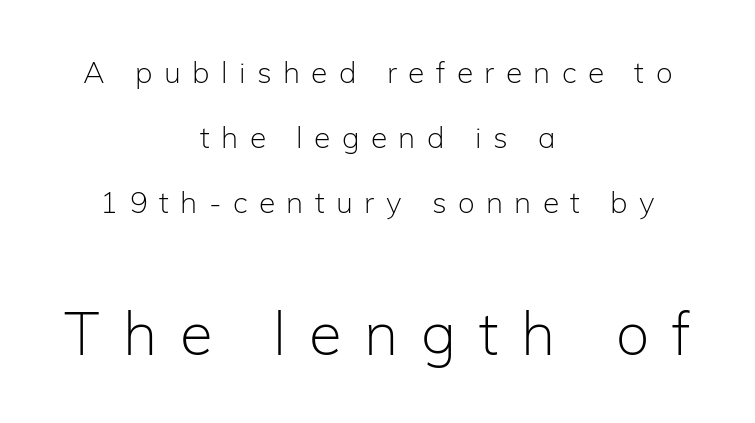
{"serif": "no", "italic": "no", "bold": "no", "weight": "light", "width": "normal", "stroke_contrast": "low", "x_height": "medium", "monospaced": "no", "underline": "no", "align": "center", "line_spacing": "loose", "line_spacing_ratio": 2.16, "letter_spacing": "wide", "letter_spacing_em": 0.38, "larger_block": "second", "size_ratio": 2.0, "glyph_px": 60}
